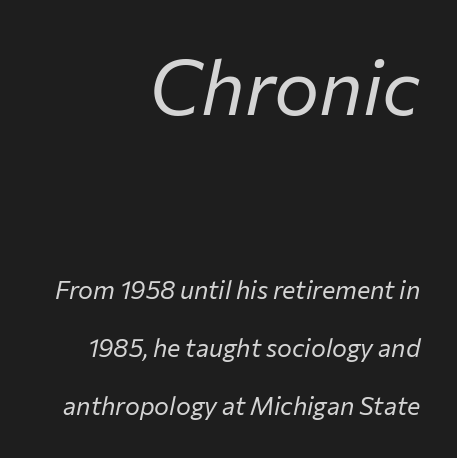
The image shows 76 px regular-weight type, italic (leaning right); set right-aligned, loose line spacing (2.31x), normal letter spacing, not underlined; the first (top) block is 3.04x larger; low stroke contrast and a medium x-height.
